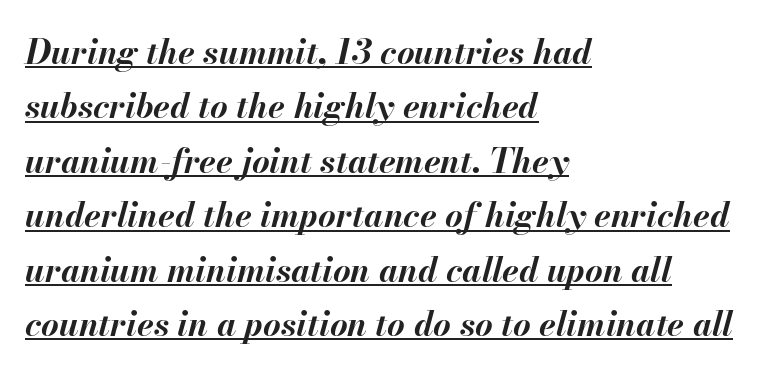
{"italic": "yes", "lean": "right", "slant_degrees": 13, "bold": "yes", "weight": "bold", "width": "normal", "stroke_contrast": "medium", "x_height": "small", "monospaced": "no", "underline": "yes", "align": "left", "line_spacing": "normal", "line_spacing_ratio": 1.6, "letter_spacing": "normal", "letter_spacing_em": 0.0, "glyph_px": 34}
